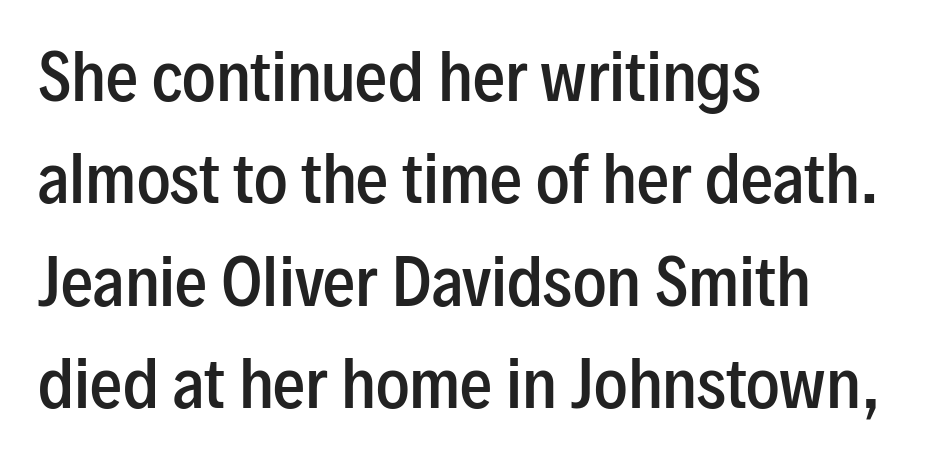
Q: Is the text bold? A: Semi-bold.
Q: Is the text italic (slanted)? A: No, it is upright.
Q: Is the typeface a serif or a sans-serif typeface? A: Sans-serif.
Q: Is the text underlined? A: No.
Q: How is the paragraph aligned? A: Left-aligned.
Q: Is the spacing between letters normal or unusually wide? A: Normal.
Q: Is the spacing between lines tight, normal or loose? A: Normal.
Q: Width (condensed, normal, or wide)? A: Condensed.
Q: Stroke contrast? A: Low.
Q: x-height? A: Medium.
Q: Monospaced? A: No.
